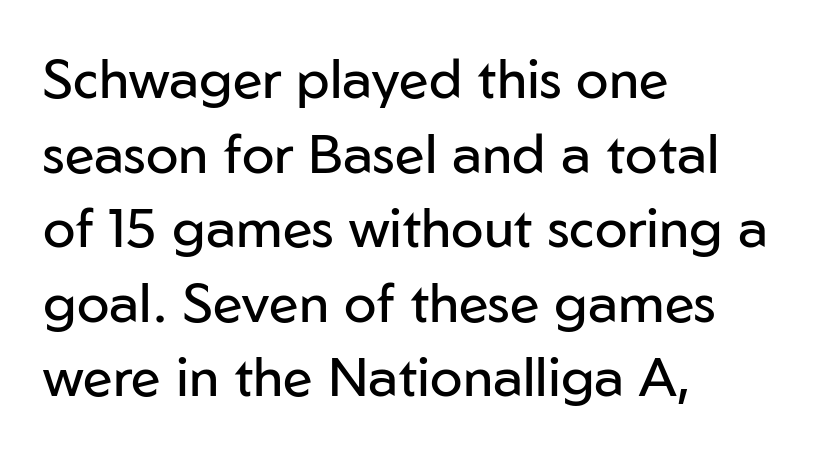
{"serif": "no", "italic": "no", "bold": "no", "weight": "regular", "width": "normal", "stroke_contrast": "low", "x_height": "medium", "monospaced": "no", "underline": "no", "align": "left", "line_spacing": "normal", "line_spacing_ratio": 1.38, "letter_spacing": "normal", "letter_spacing_em": 0.0, "glyph_px": 54}
